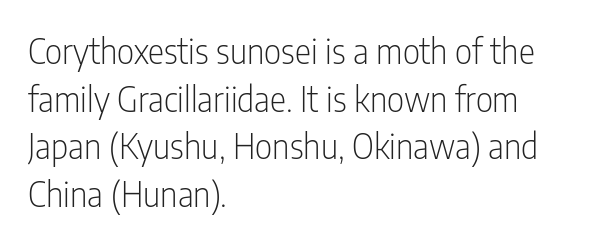
{"serif": "no", "italic": "no", "bold": "no", "weight": "light", "width": "condensed", "stroke_contrast": "low", "x_height": "medium", "monospaced": "no", "underline": "no", "align": "left", "line_spacing": "normal", "line_spacing_ratio": 1.4, "letter_spacing": "normal", "letter_spacing_em": 0.0, "glyph_px": 34}
